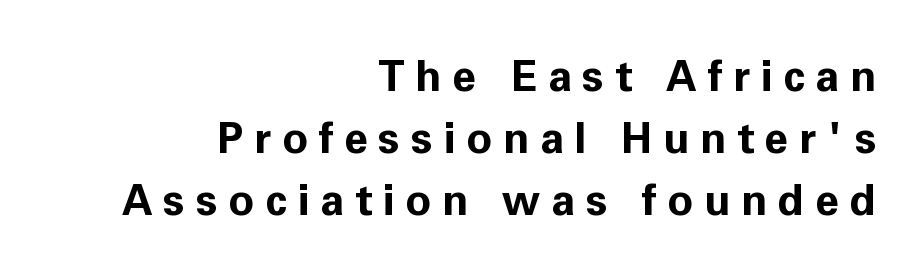
Every stem runs plumb, perpendicular to the baseline. The horizontal fit of the characters is loose and conspicuously gappy. Leftover space on each line is placed entirely before the opening word. Set as a true bold cut, around the 700 mark. Words float on clear page, feet unadorned. Is there much room between lines? A standard amount, neither cramped nor airy.
